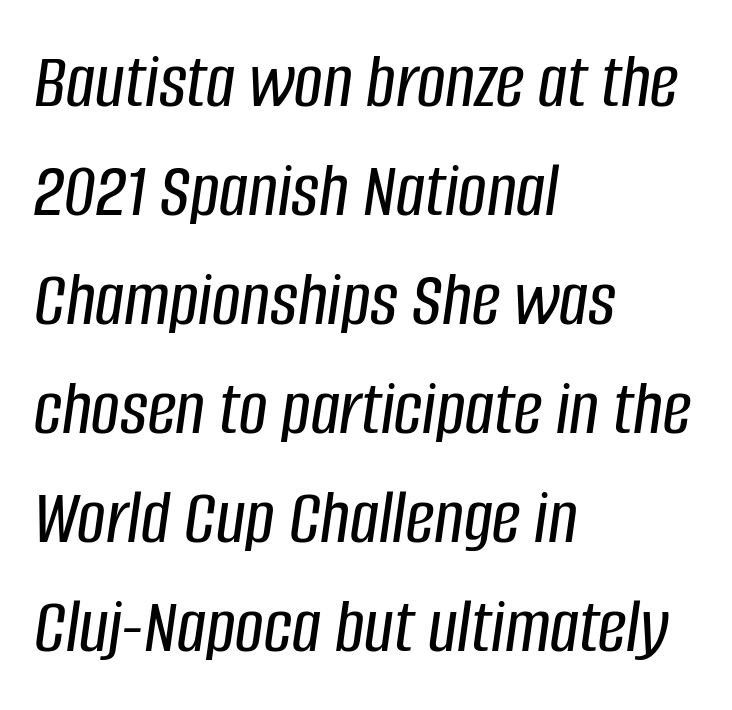
Q: Is the text italic (slanted)? A: Yes, it leans right by about 8 degrees.
Q: Is the text underlined? A: No.
Q: How is the paragraph aligned? A: Left-aligned.
Q: Is the spacing between letters normal or unusually wide? A: Normal.
Q: Is the spacing between lines tight, normal or loose? A: Normal.
Q: Width (condensed, normal, or wide)? A: Condensed.
Q: Stroke contrast? A: Low.
Q: x-height? A: Large.
Q: Monospaced? A: No.
